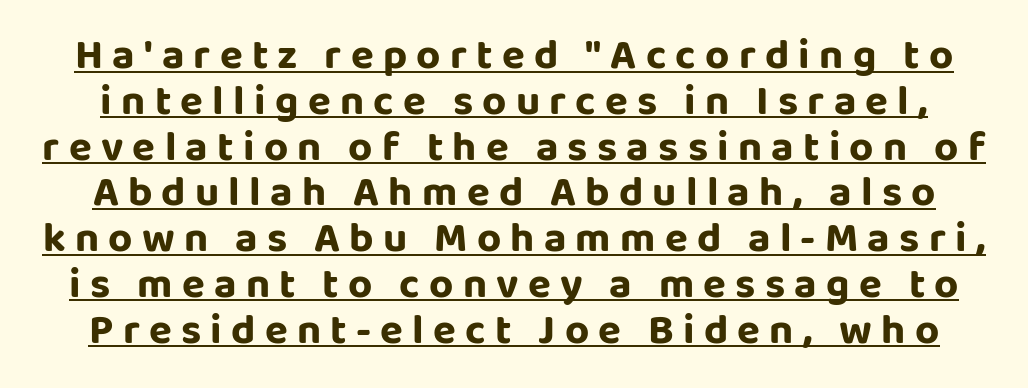
The image shows 42 px bold sans-serif type, upright; set tight line spacing (1.09x), unusually wide letter spacing (+0.22 em), underlined; low stroke contrast and a large x-height.
